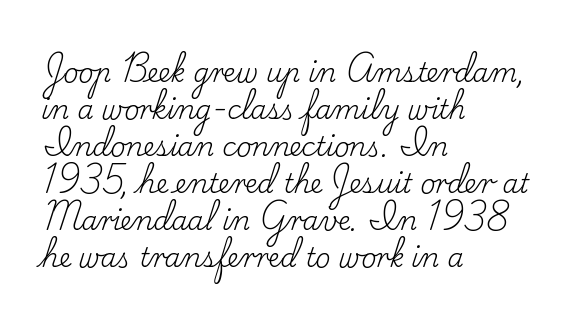
Q: Is the text bold? A: No.
Q: Is the text italic (slanted)? A: Yes.
Q: Is the text underlined? A: No.
Q: How is the paragraph aligned? A: Left-aligned.
Q: Is the spacing between letters normal or unusually wide? A: Normal.
Q: Is the spacing between lines tight, normal or loose? A: Normal.
